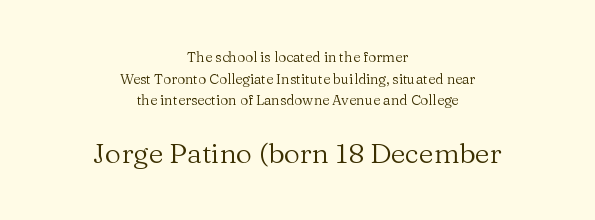
{"serif": "yes", "italic": "no", "bold": "no", "weight": "regular", "width": "normal", "stroke_contrast": "medium", "x_height": "medium", "monospaced": "no", "underline": "no", "align": "center", "line_spacing": "normal", "line_spacing_ratio": 1.54, "letter_spacing": "normal", "letter_spacing_em": 0.0, "larger_block": "second", "size_ratio": 2.0, "glyph_px": 28}
